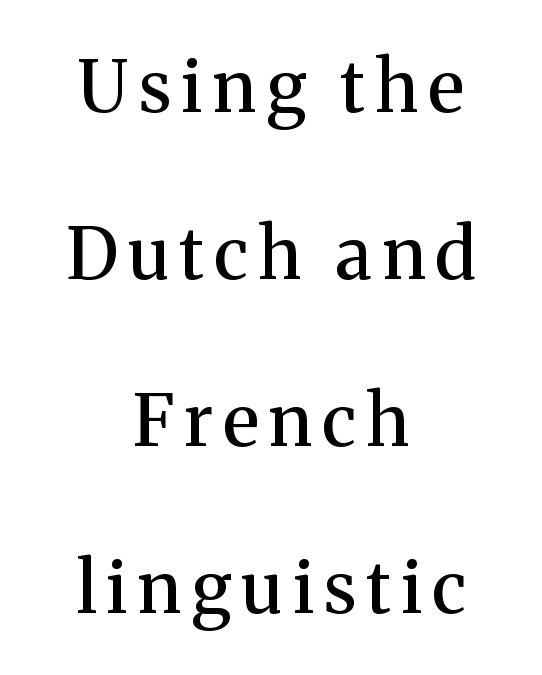
{"serif": "yes", "italic": "no", "bold": "semi", "weight": "semibold", "width": "normal", "stroke_contrast": "medium", "x_height": "medium", "monospaced": "no", "underline": "no", "align": "center", "line_spacing": "loose", "line_spacing_ratio": 2.35, "glyph_px": 71}
